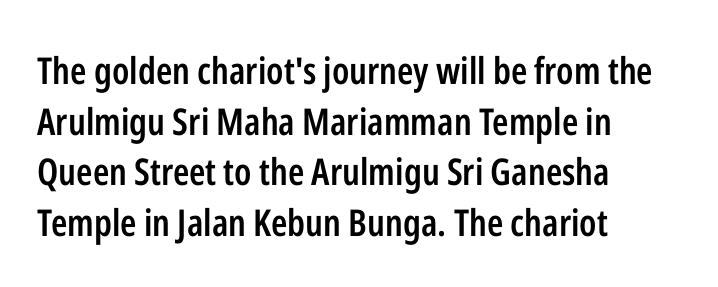
The image shows 37 px semibold, condensed sans-serif type, upright; set left-aligned, normal line spacing (1.37x), normal letter spacing, not underlined; low stroke contrast and a medium x-height.
